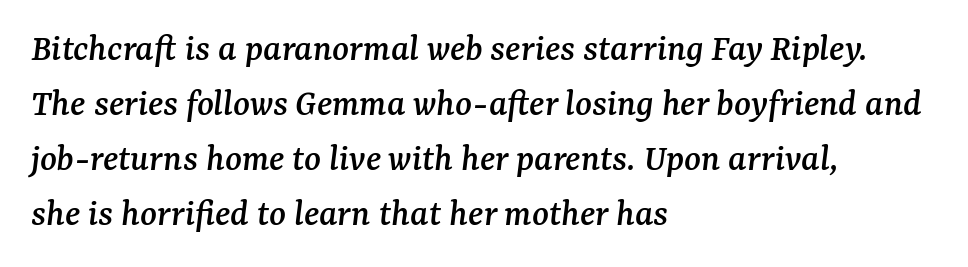
{"serif": "yes", "italic": "yes", "lean": "right", "slant_degrees": 7, "width": "normal", "stroke_contrast": "medium", "x_height": "medium", "monospaced": "no", "underline": "no", "align": "left", "line_spacing": "normal", "line_spacing_ratio": 1.41, "letter_spacing": "normal", "letter_spacing_em": 0.0, "glyph_px": 39}
